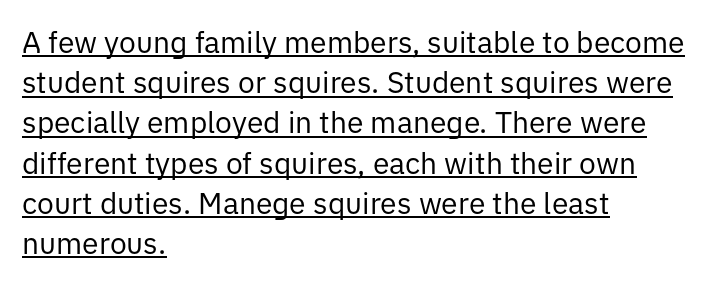
Q: Is the text bold? A: No.
Q: Is the text italic (slanted)? A: No, it is upright.
Q: Is the typeface a serif or a sans-serif typeface? A: Sans-serif.
Q: Is the text underlined? A: Yes.
Q: How is the paragraph aligned? A: Left-aligned.
Q: Is the spacing between letters normal or unusually wide? A: Normal.
Q: Is the spacing between lines tight, normal or loose? A: Normal.
Q: Width (condensed, normal, or wide)? A: Normal.
Q: Stroke contrast? A: Low.
Q: x-height? A: Medium.
Q: Monospaced? A: No.
